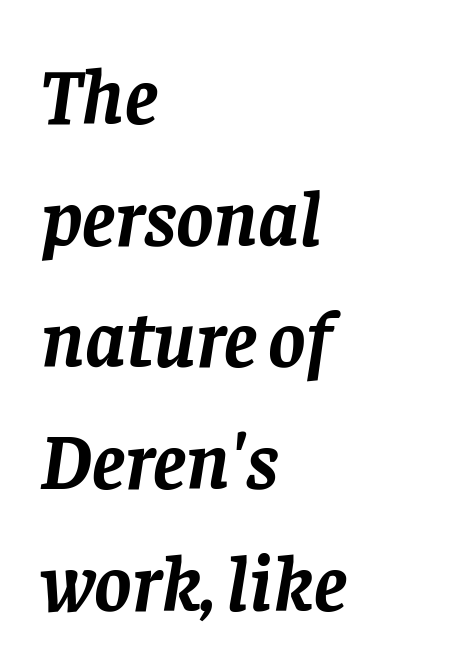
Evenly set lines give the paragraph a standard silhouette. The area under the type is left untouched. Chunky letters — that's bold for sure. The designer went with a serif here, giving each stem small feet.
